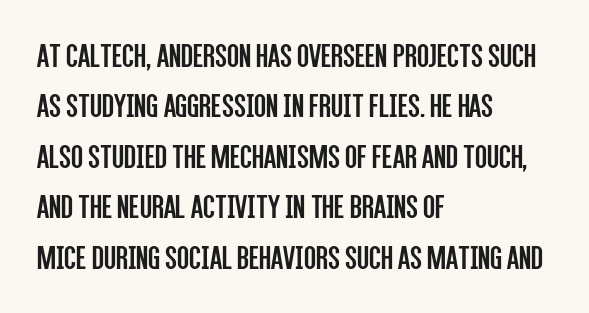
The image shows 35 px regular-weight, condensed sans-serif type, upright; set left-aligned, normal line spacing (1.44x), normal letter spacing, not underlined; low stroke contrast and a large x-height.
